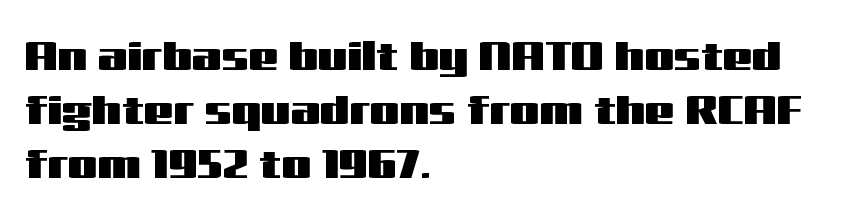
{"serif": "no", "italic": "no", "width": "wide", "stroke_contrast": "medium", "x_height": "medium", "monospaced": "no", "underline": "no", "align": "left", "line_spacing": "normal", "line_spacing_ratio": 1.28, "letter_spacing": "normal", "letter_spacing_em": 0.0, "glyph_px": 42}
